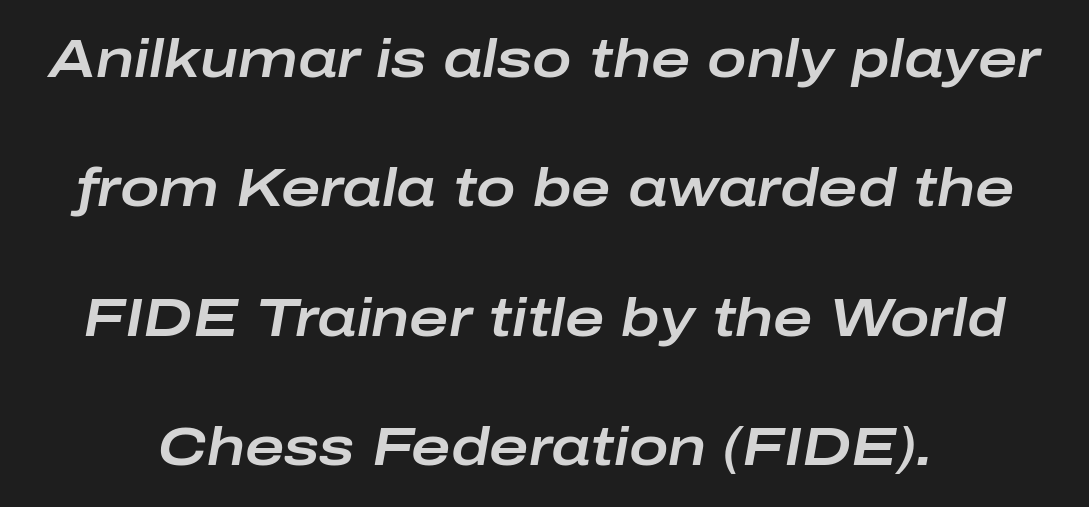
A typesetter would call this proportional, since set widths differ per character. Loosely led — the rows are spread out. The letterforms sit shoulder to shoulder at normal distance. Every character sits at an angle, as italics do. A clean baseline with only descenders dipping below it.
